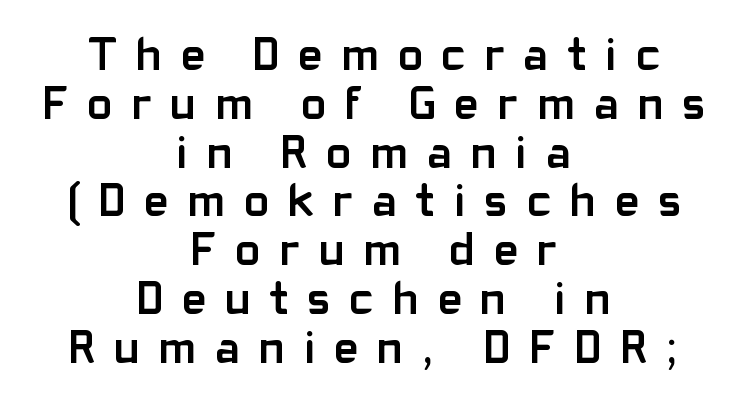
{"serif": "no", "italic": "no", "bold": "yes", "weight": "semibold", "width": "normal", "stroke_contrast": "low", "x_height": "medium", "monospaced": "no", "underline": "no", "align": "center", "line_spacing": "tight", "line_spacing_ratio": 1.06, "letter_spacing": "wide", "letter_spacing_em": 0.42, "glyph_px": 46}
